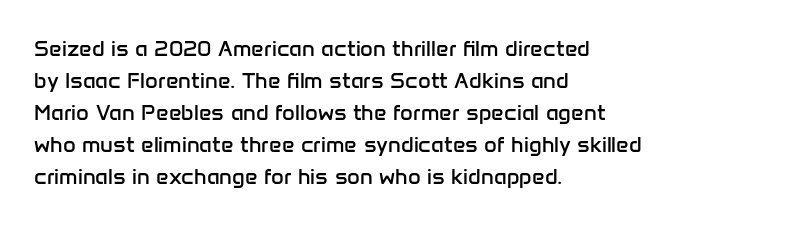
Q: Is the text bold? A: No.
Q: Is the text italic (slanted)? A: No, it is upright.
Q: Is the text underlined? A: No.
Q: How is the paragraph aligned? A: Left-aligned.
Q: Is the spacing between letters normal or unusually wide? A: Normal.
Q: Is the spacing between lines tight, normal or loose? A: Normal.
